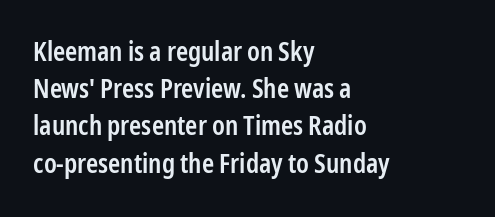
{"italic": "no", "bold": "semi", "underline": "no", "align": "left", "line_spacing": "normal", "line_spacing_ratio": 1.43, "letter_spacing": "normal", "letter_spacing_em": 0.0, "glyph_px": 26}
